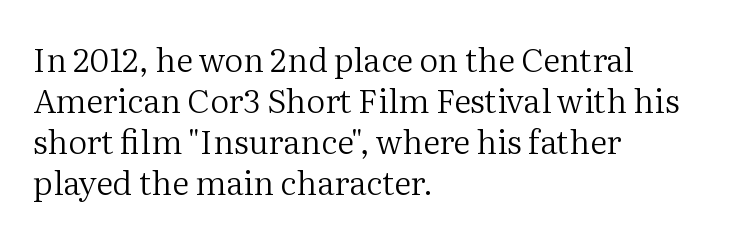
Q: Is the text bold? A: No.
Q: Is the text italic (slanted)? A: No, it is upright.
Q: Is the typeface a serif or a sans-serif typeface? A: Serif.
Q: Is the text underlined? A: No.
Q: How is the paragraph aligned? A: Left-aligned.
Q: Is the spacing between letters normal or unusually wide? A: Normal.
Q: Width (condensed, normal, or wide)? A: Normal.
Q: Stroke contrast? A: Medium.
Q: x-height? A: Medium.
Q: Monospaced? A: No.
